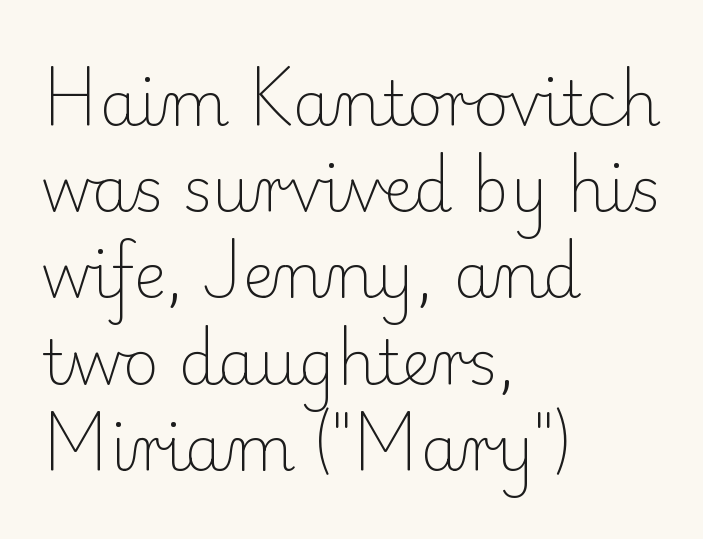
Italic: no, the glyphs are upright roman. The passage shown has conventional tracking throughout. These glyphs show unthickened strokes, regular width or finer. The text was rendered using a seriffed face with decorative stroke endings. Does the leading feel generous? No, just average. Decoration check: the copy has no underline.
